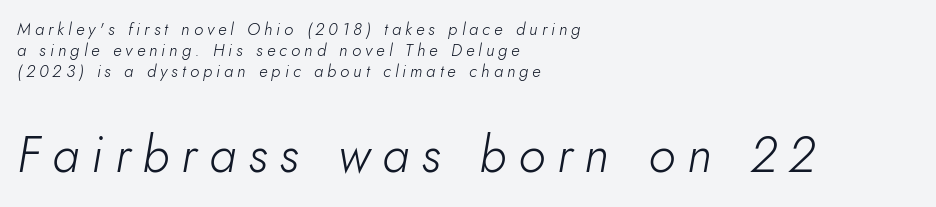
Q: Is the text bold? A: No.
Q: Is the text italic (slanted)? A: Yes, it leans right by about 10 degrees.
Q: Is the text underlined? A: No.
Q: How is the paragraph aligned? A: Left-aligned.
Q: Is the spacing between letters normal or unusually wide? A: Unusually wide.
Q: Which block of text is set in a larger size, the first (top) or the second (bottom)? A: The second (bottom) one.
Q: Width (condensed, normal, or wide)? A: Normal.
Q: Stroke contrast? A: Low.
Q: x-height? A: Small.
Q: Monospaced? A: No.
